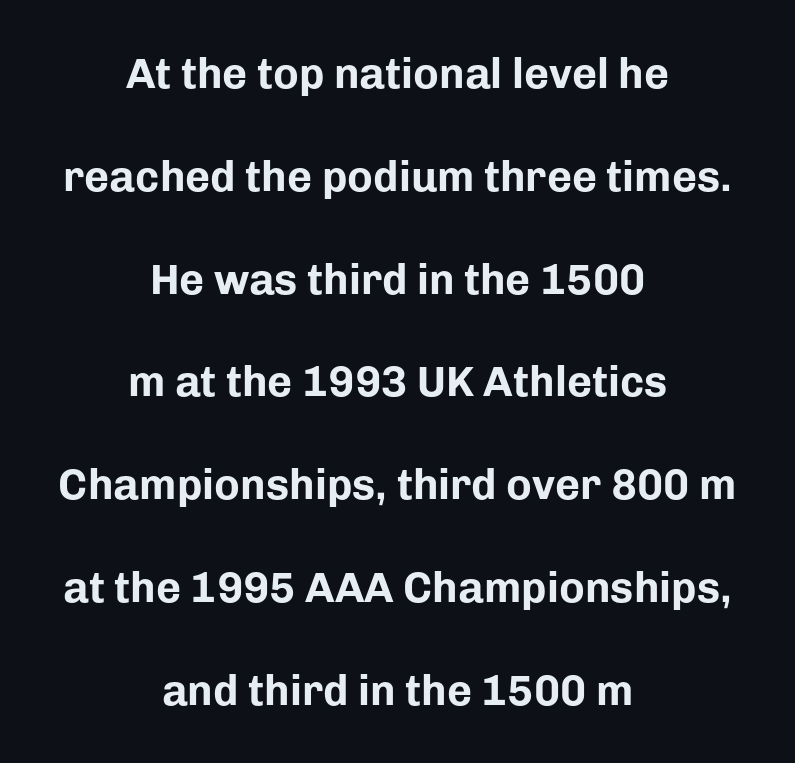
Q: Is the text bold? A: Yes.
Q: Is the text italic (slanted)? A: No, it is upright.
Q: Is the typeface a serif or a sans-serif typeface? A: Sans-serif.
Q: Is the text underlined? A: No.
Q: How is the paragraph aligned? A: Centered.
Q: Is the spacing between letters normal or unusually wide? A: Normal.
Q: Is the spacing between lines tight, normal or loose? A: Loose.
Q: Width (condensed, normal, or wide)? A: Normal.
Q: Stroke contrast? A: Low.
Q: x-height? A: Medium.
Q: Monospaced? A: No.
